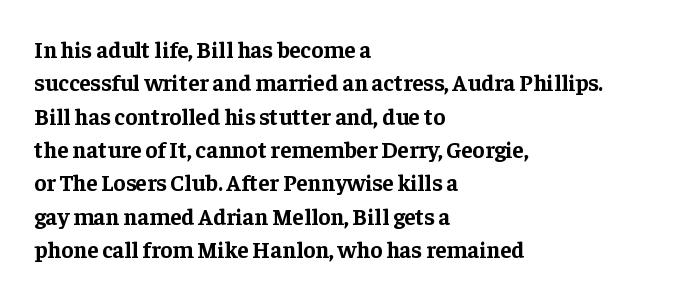
{"italic": "no", "bold": "yes", "underline": "no", "align": "left", "line_spacing": "normal", "line_spacing_ratio": 1.45, "letter_spacing": "normal", "letter_spacing_em": 0.0, "glyph_px": 23}
